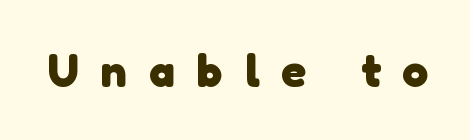
The image shows 46 px heavy sans-serif type; set unusually wide letter spacing (+0.48 em), not underlined; low stroke contrast and a medium x-height.
